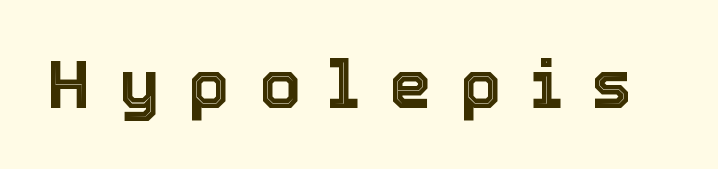
{"italic": "no", "width": "normal", "x_height": "medium", "monospaced": "no", "underline": "no", "letter_spacing": "wide", "letter_spacing_em": 0.43, "glyph_px": 67}
